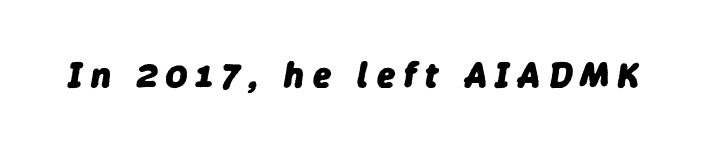
The image shows 37 px heavy type, italic (leaning right); set unusually wide letter spacing (+0.23 em), not underlined; low stroke contrast and a medium x-height.
